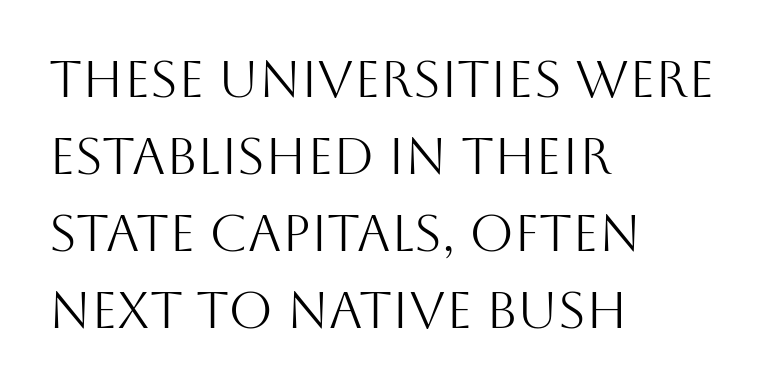
{"serif": "no", "italic": "no", "bold": "no", "weight": "light", "width": "normal", "stroke_contrast": "medium", "x_height": "large", "monospaced": "no", "underline": "no", "align": "left", "line_spacing": "normal", "line_spacing_ratio": 1.51, "letter_spacing": "normal", "letter_spacing_em": 0.0, "glyph_px": 51}
